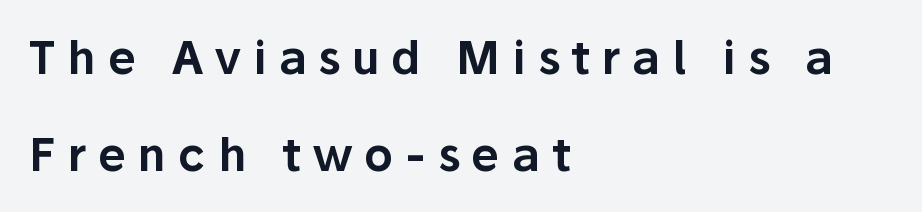
Q: Is the text italic (slanted)? A: No, it is upright.
Q: Is the typeface a serif or a sans-serif typeface? A: Sans-serif.
Q: Is the text underlined? A: No.
Q: How is the paragraph aligned? A: Left-aligned.
Q: Is the spacing between letters normal or unusually wide? A: Unusually wide.
Q: Is the spacing between lines tight, normal or loose? A: Loose.
Q: Width (condensed, normal, or wide)? A: Normal.
Q: Stroke contrast? A: Low.
Q: x-height? A: Medium.
Q: Monospaced? A: No.
